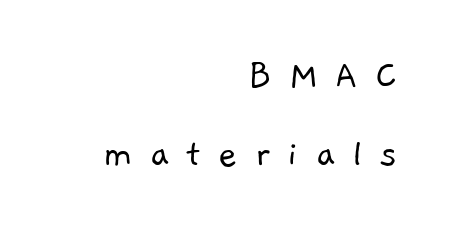
Q: Is the text bold? A: No.
Q: Is the typeface a serif or a sans-serif typeface? A: Sans-serif.
Q: Is the text underlined? A: No.
Q: How is the paragraph aligned? A: Right-aligned.
Q: Is the spacing between letters normal or unusually wide? A: Unusually wide.
Q: Is the spacing between lines tight, normal or loose? A: Loose.
Q: Width (condensed, normal, or wide)? A: Normal.
Q: Stroke contrast? A: Low.
Q: x-height? A: Medium.
Q: Monospaced? A: No.
